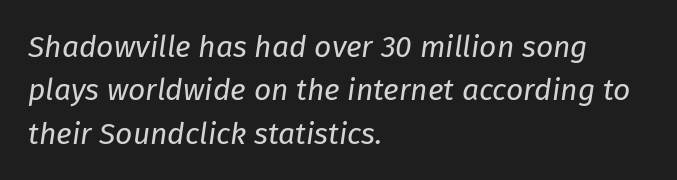
Q: Is the text bold? A: No.
Q: Is the text italic (slanted)? A: Yes, it leans right by about 8 degrees.
Q: Is the text underlined? A: No.
Q: How is the paragraph aligned? A: Left-aligned.
Q: Is the spacing between letters normal or unusually wide? A: Normal.
Q: Is the spacing between lines tight, normal or loose? A: Normal.
Q: Width (condensed, normal, or wide)? A: Normal.
Q: Stroke contrast? A: Low.
Q: x-height? A: Medium.
Q: Monospaced? A: No.
